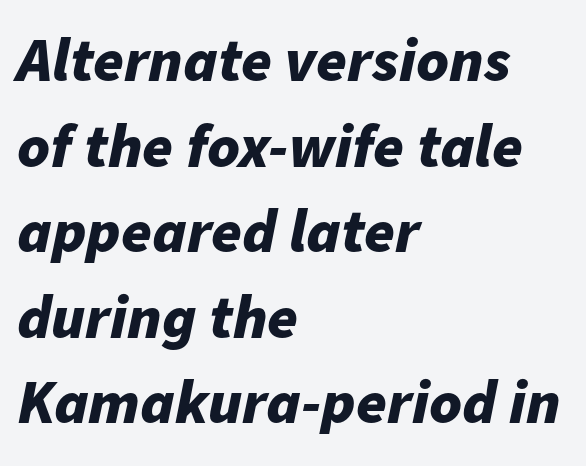
{"italic": "yes", "lean": "right", "slant_degrees": 11, "bold": "yes", "weight": "bold", "width": "normal", "stroke_contrast": "low", "x_height": "medium", "monospaced": "no", "underline": "no", "align": "left", "line_spacing": "normal", "line_spacing_ratio": 1.38, "letter_spacing": "normal", "letter_spacing_em": 0.0, "glyph_px": 62}
